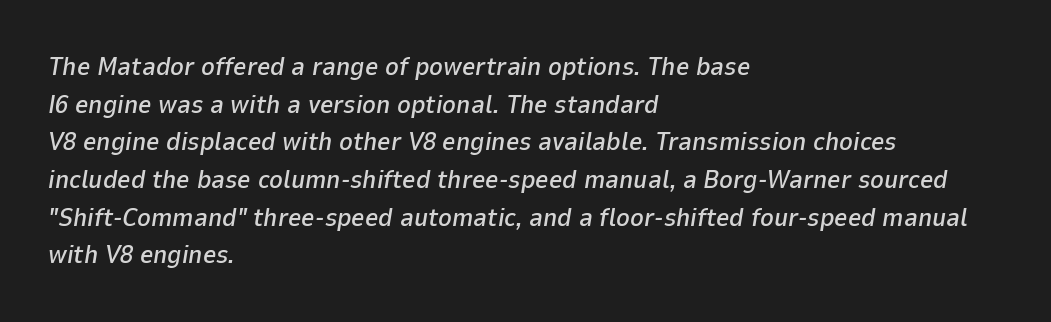
{"italic": "yes", "lean": "right", "slant_degrees": 9, "underline": "no", "align": "left", "line_spacing": "normal", "line_spacing_ratio": 1.45, "letter_spacing": "normal", "letter_spacing_em": 0.0, "glyph_px": 26}
